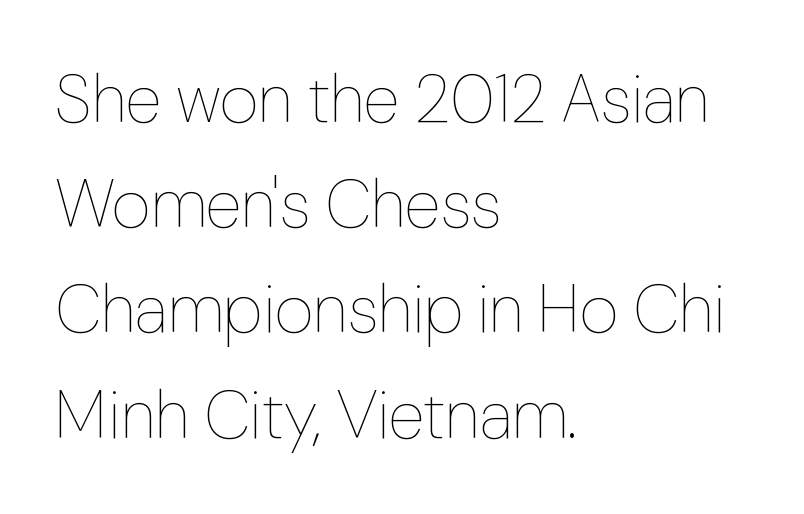
The leading is moderate, giving the passage an even texture. Caption: standard tracking, unaltered. The characters are drawn with everyday or finer stroke widths. Left-aligned paragraph, ragged on the right. Words float on clear page, feet unadorned. Varying glyph widths throughout — classic text-font behaviour.
